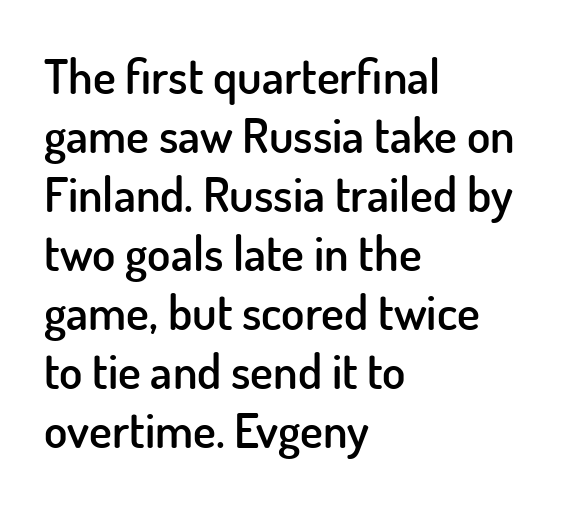
Check where the strokes stop: nothing finishes them off — pure sans. Every character sits straight up, as roman type does. The baseline area is clear. Does the weight exceed regular? Yes, but only to semibold. Do the characters align in a grid? No, the font is proportional. Teacher's note: observe the even left margin — that is flush-left alignment.
